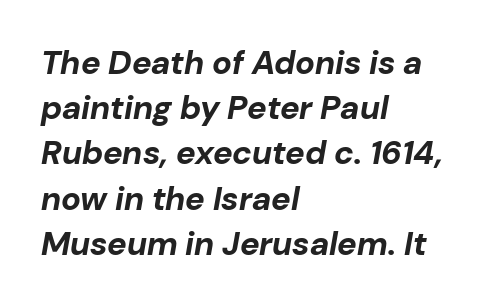
{"italic": "yes", "lean": "right", "slant_degrees": 10, "bold": "yes", "weight": "bold", "width": "normal", "stroke_contrast": "low", "x_height": "medium", "monospaced": "no", "underline": "no", "align": "left", "line_spacing": "normal", "line_spacing_ratio": 1.37, "letter_spacing": "normal", "letter_spacing_em": 0.0, "glyph_px": 33}
